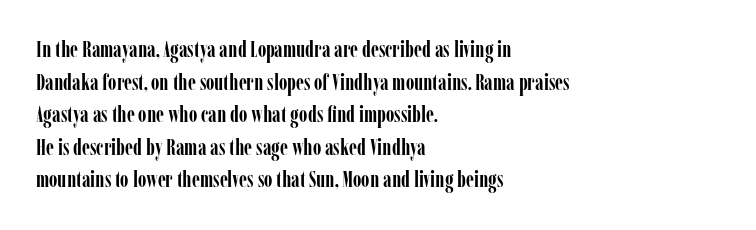
The image shows 22 px bold type, upright; set left-aligned, normal line spacing (1.48x), normal letter spacing, not underlined.
